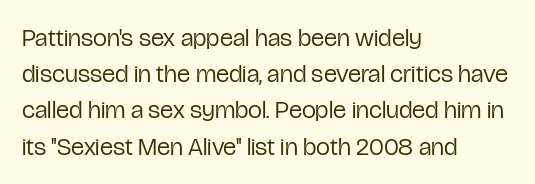
{"italic": "no", "bold": "no", "underline": "no", "align": "left", "line_spacing": "normal", "line_spacing_ratio": 1.45, "letter_spacing": "normal", "letter_spacing_em": 0.0, "glyph_px": 25}
